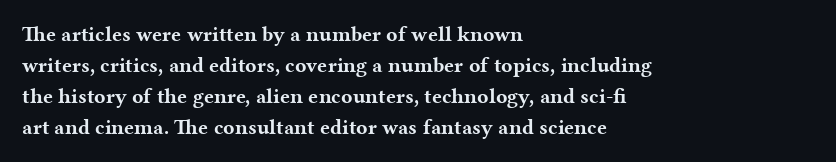
Q: Is the text bold? A: Yes.
Q: Is the text italic (slanted)? A: No, it is upright.
Q: Is the text underlined? A: No.
Q: How is the paragraph aligned? A: Left-aligned.
Q: Is the spacing between letters normal or unusually wide? A: Normal.
Q: Is the spacing between lines tight, normal or loose? A: Normal.
